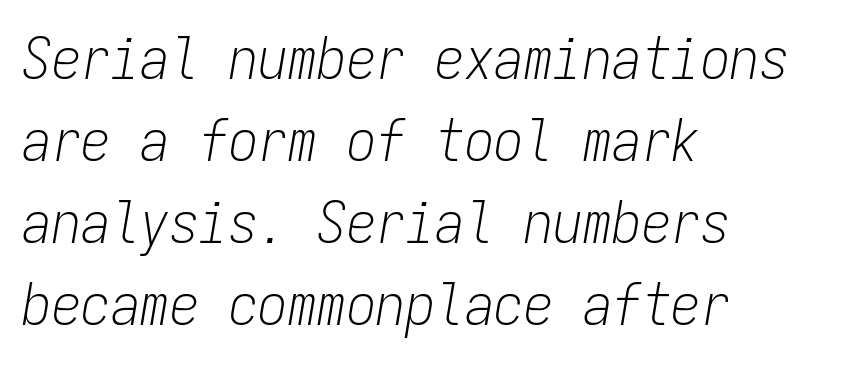
Rule under the text: the space is simply empty. Observe the lean: these are italic letterforms. Short note: letters normally spaced. These lines are rendered in a fixed-pitch font. Weight: not bold — regular or lighter.
